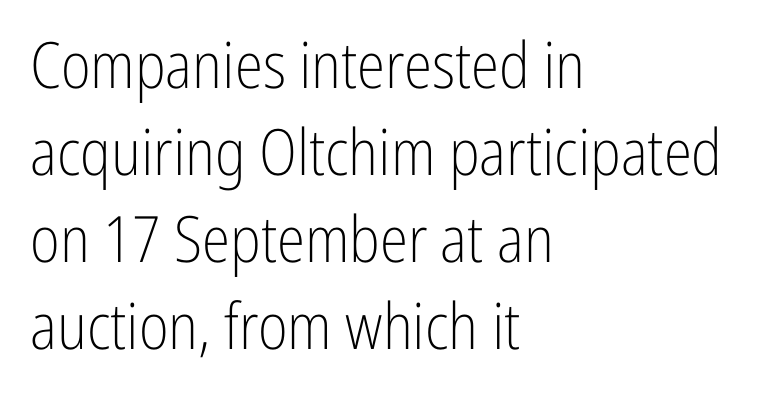
The zone under the glyphs is completely vacant. Ascenders rise straight up at ninety degrees. Students, observe: this is what conventionally led text looks like. The letters sit at their default tracking, neither squeezed nor spread. Here the designer chose a conventional face with non-uniform glyph widths.
